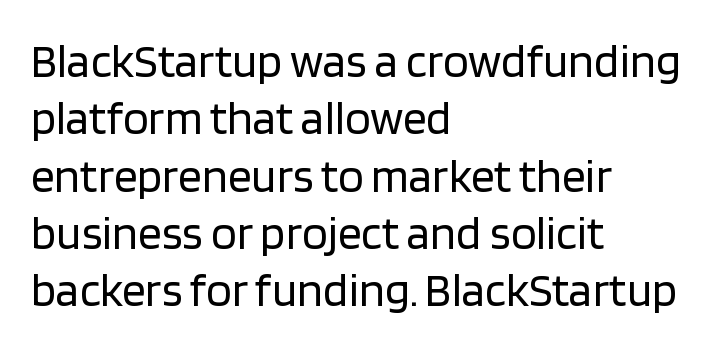
The image shows 47 px regular-weight sans-serif type, upright; set left-aligned, line spacing 1.22x, normal letter spacing, not underlined; low stroke contrast and a large x-height.
